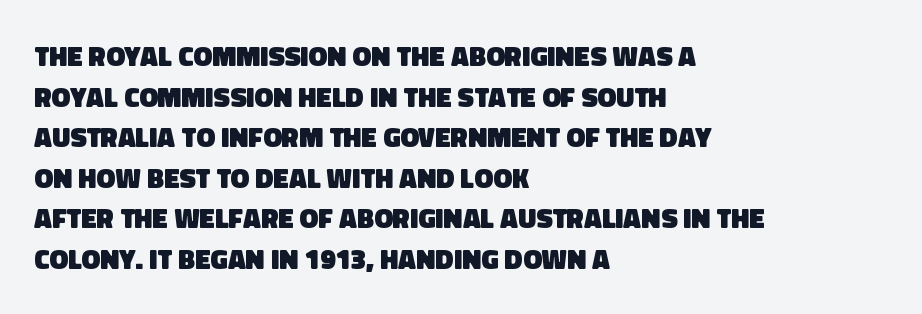
The image shows 28 px heavy sans-serif type; set left-aligned, normal line spacing (1.45x), normal letter spacing, not underlined; low stroke contrast and a large x-height.
